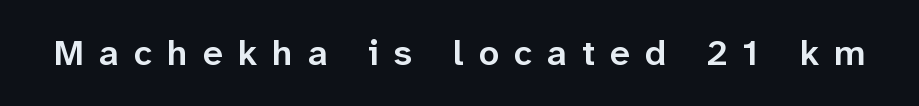
{"serif": "no", "italic": "no", "bold": "semi", "weight": "semibold", "width": "normal", "stroke_contrast": "low", "x_height": "medium", "monospaced": "no", "underline": "no", "letter_spacing": "wide", "letter_spacing_em": 0.42, "glyph_px": 36}
